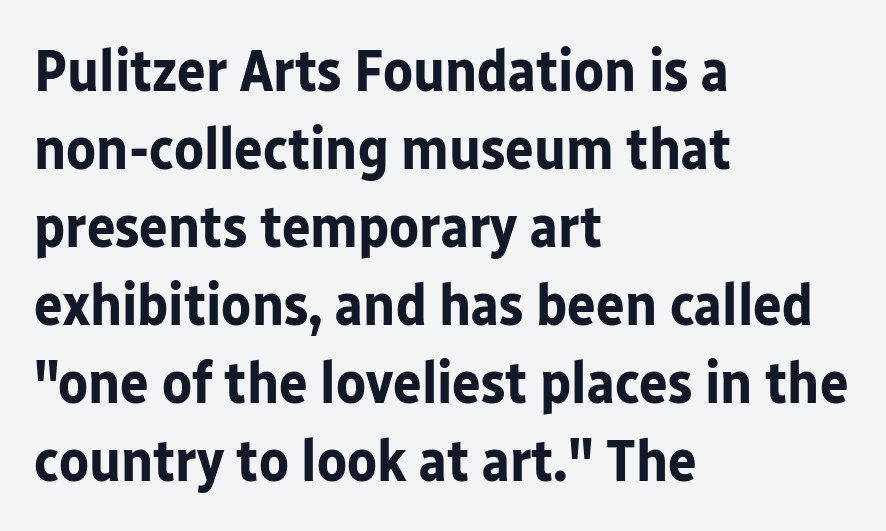
The image shows 60 px bold sans-serif type, upright; set left-aligned, normal line spacing (1.3x), normal letter spacing, not underlined; low stroke contrast and a medium x-height.
